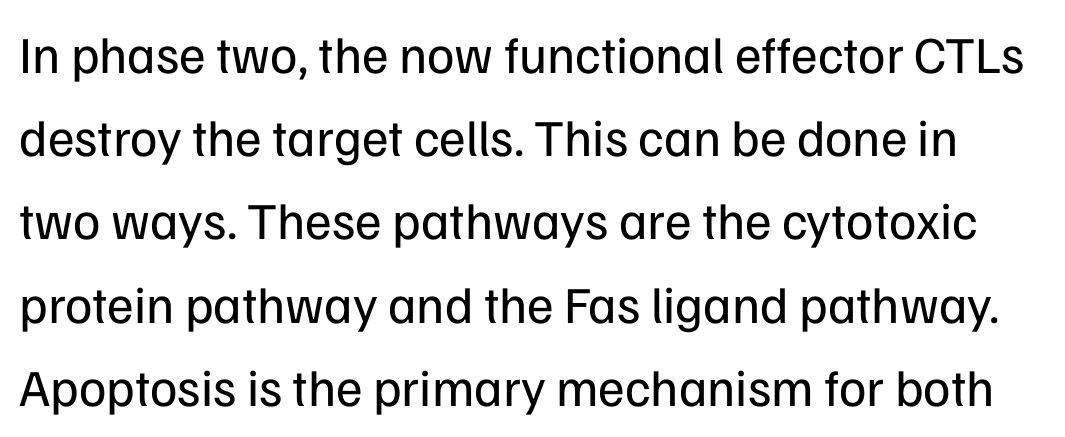
Descenders hang freely into open space. I'd call this a sans setting — the letters go barefoot. The axis of the letterforms is exactly vertical. The letterforms sit shoulder to shoulder at normal distance. The face used here is proportionally spaced, like ordinary book or web type.
